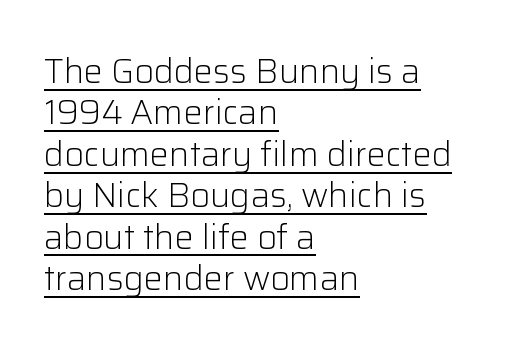
The image shows 34 px light sans-serif type, upright; set left-aligned, line spacing 1.22x, normal letter spacing, underlined; low stroke contrast and a medium x-height.
